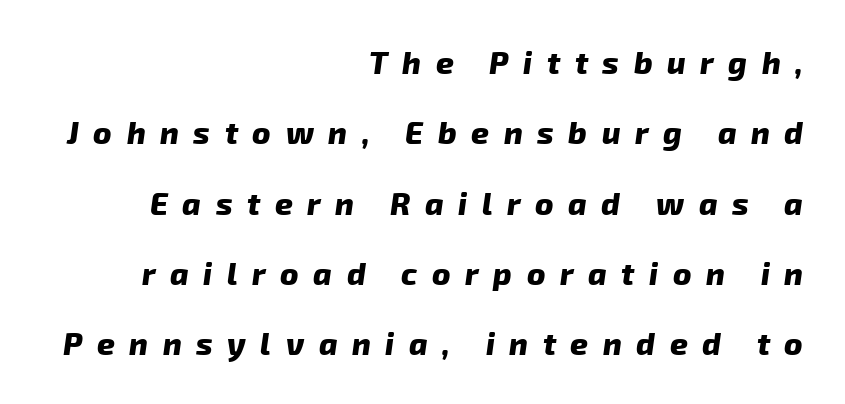
{"serif": "no", "bold": "yes", "weight": "heavy", "width": "normal", "stroke_contrast": "low", "x_height": "medium", "monospaced": "no", "underline": "no", "align": "right", "line_spacing": "loose", "line_spacing_ratio": 2.27, "letter_spacing": "wide", "letter_spacing_em": 0.47, "glyph_px": 31}
